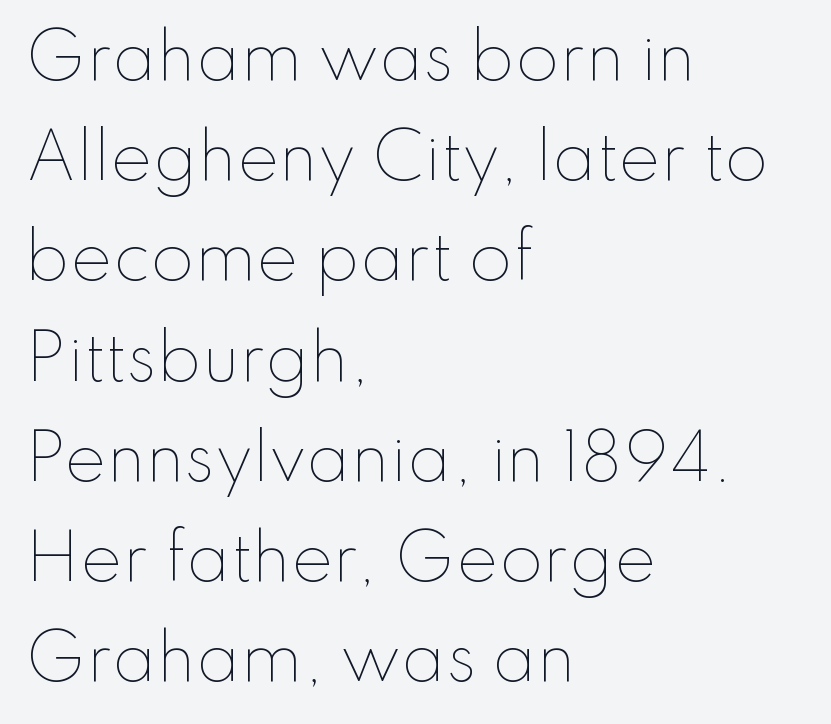
Quick note: not italic, upright. Reading down the column, the eye jumps a familiar distance to each next line. The letters sit at their default tracking, neither squeezed nor spread. The rendering uses natural spacing where letterforms have individual widths.
